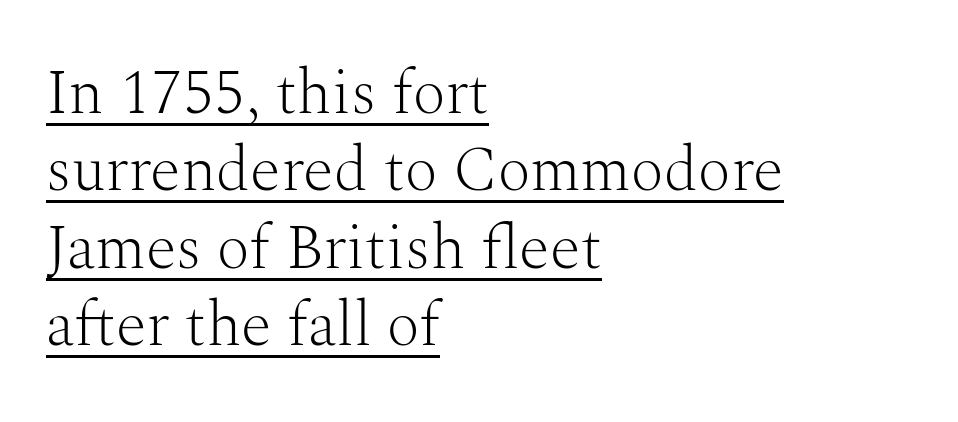
Q: Is the text bold? A: No.
Q: Is the text italic (slanted)? A: No, it is upright.
Q: Is the typeface a serif or a sans-serif typeface? A: Serif.
Q: Is the text underlined? A: Yes.
Q: How is the paragraph aligned? A: Left-aligned.
Q: Is the spacing between letters normal or unusually wide? A: Normal.
Q: Width (condensed, normal, or wide)? A: Normal.
Q: Stroke contrast? A: Medium.
Q: x-height? A: Medium.
Q: Monospaced? A: No.
